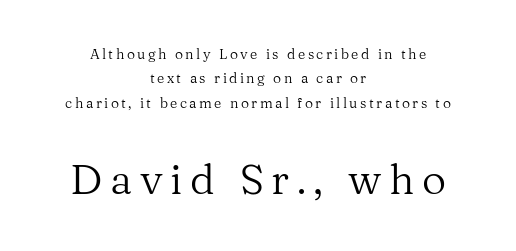
The image shows 42 px regular-weight serif type, upright; set centered, line spacing 1.75x, not underlined; the second (bottom) block is 3.0x larger; medium stroke contrast and a medium x-height.
